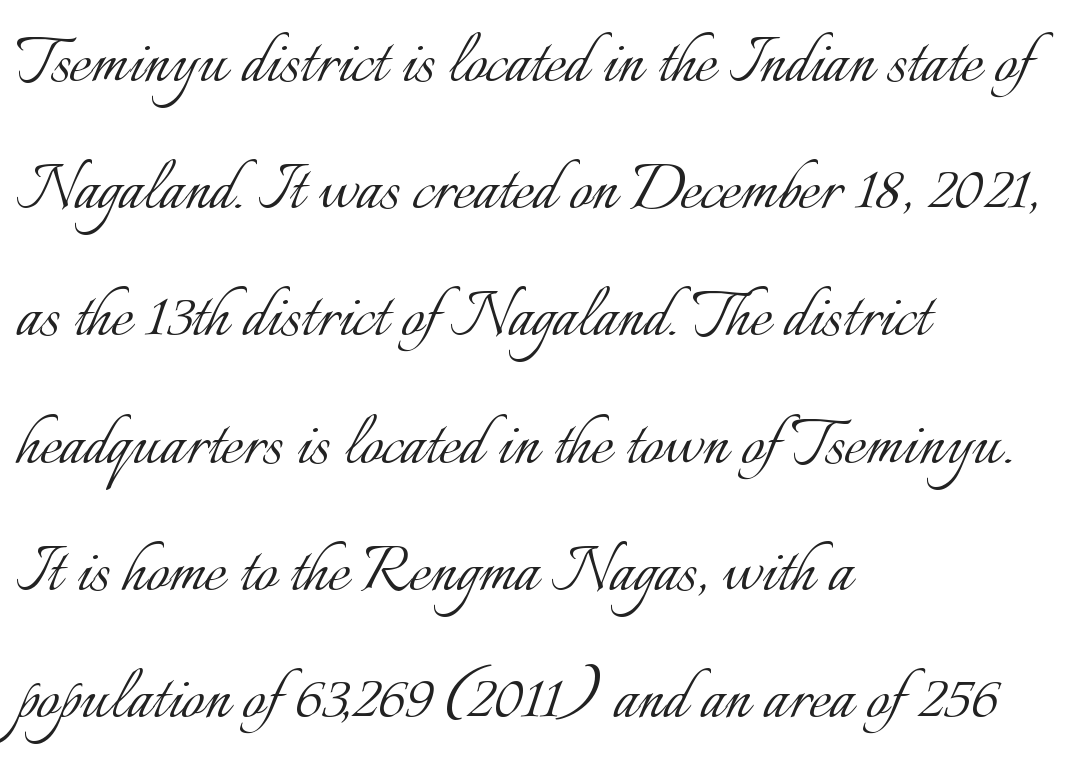
Weight: in the light-to-regular range. A typesetter would call this zero additional tracking. Is this a fixed-width face? No — the glyphs have proportional, varying widths. This rendering uses left alignment, leaving the right contour irregular. The rows are spaced the way most documents space them.
